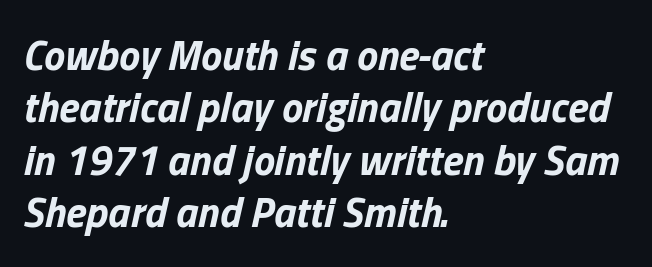
The letters sit at their default tracking, neither squeezed nor spread. Compared with ordinary roman type, these characters are visibly tilted. Chunky letters — that's bold for sure. Rows of type keep a routine distance in the vertical direction.
